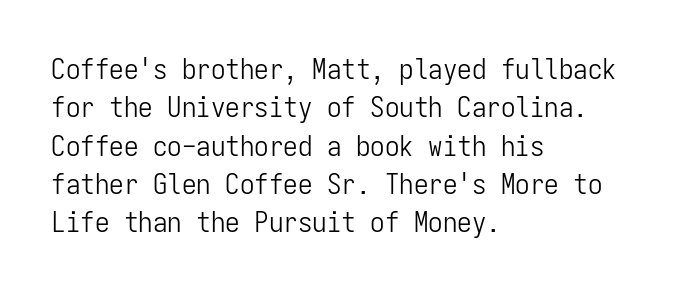
{"serif": "no", "italic": "no", "bold": "no", "weight": "light", "width": "condensed", "stroke_contrast": "low", "x_height": "medium", "monospaced": "yes", "underline": "no", "align": "left", "line_spacing": "normal", "line_spacing_ratio": 1.32, "letter_spacing": "normal", "letter_spacing_em": 0.0, "glyph_px": 29}
